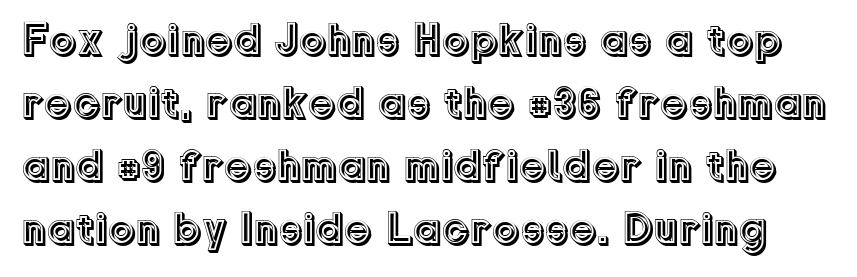
Q: Is the text italic (slanted)? A: No, it is upright.
Q: Is the text underlined? A: No.
Q: Is the spacing between letters normal or unusually wide? A: Normal.
Q: Is the spacing between lines tight, normal or loose? A: Normal.
Q: Width (condensed, normal, or wide)? A: Normal.
Q: x-height? A: Medium.
Q: Monospaced? A: No.
